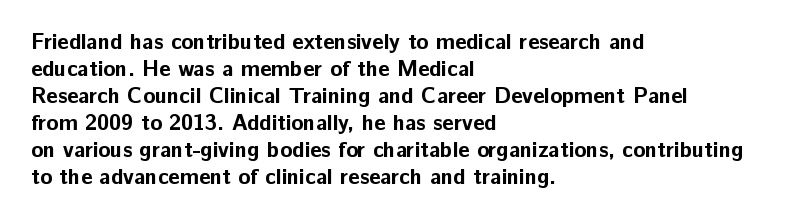
The setting favours the left margin, as ordinary paragraphs usually do. The strip under each line holds only bare page. Every letter is thick-stroked: bold, no question. In terms of posture, this sample is upright. Is the letter spacing exaggerated? No — it looks like the ordinary default.
